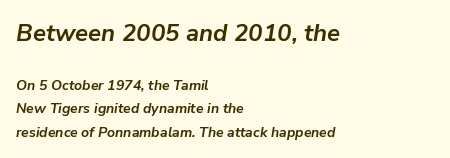
The image shows 24 px bold type, italic (leaning right); set left-aligned, normal line spacing (1.66x), normal letter spacing, not underlined; the first (top) block is 1.71x larger.
